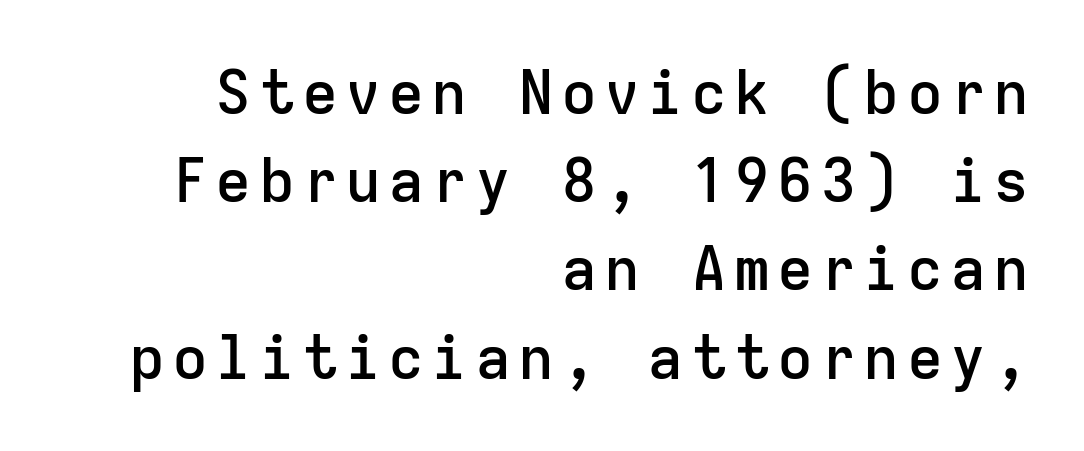
{"serif": "no", "italic": "no", "bold": "semi", "weight": "semibold", "width": "normal", "stroke_contrast": "low", "x_height": "medium", "monospaced": "yes", "underline": "no", "align": "right", "line_spacing": "normal", "line_spacing_ratio": 1.47, "glyph_px": 60}
